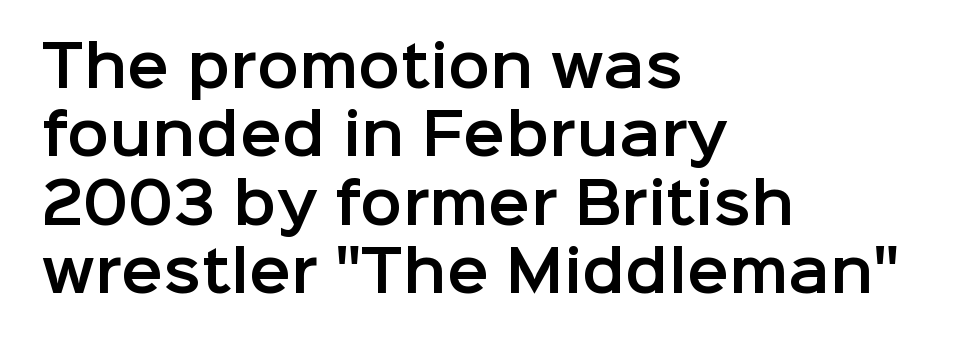
The image shows 56 px sans-serif type, upright; set left-aligned, line spacing 1.22x, normal letter spacing, not underlined; low stroke contrast and a medium x-height.
